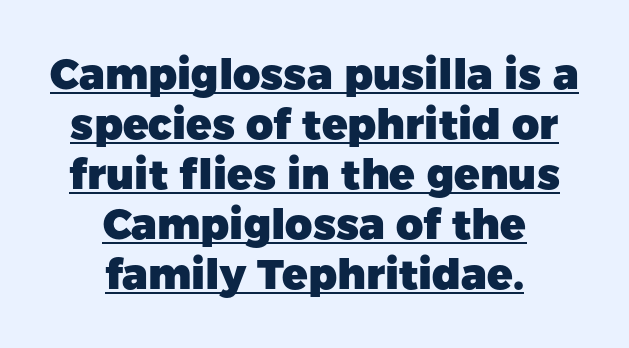
{"serif": "no", "italic": "no", "bold": "yes", "weight": "heavy", "width": "normal", "stroke_contrast": "low", "x_height": "medium", "monospaced": "no", "underline": "yes", "align": "center", "line_spacing_ratio": 1.19, "letter_spacing": "normal", "letter_spacing_em": 0.0, "glyph_px": 42}
